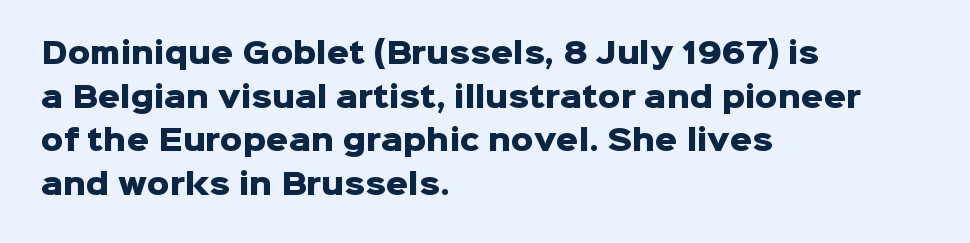
{"serif": "no", "italic": "no", "bold": "yes", "weight": "heavy", "width": "normal", "stroke_contrast": "low", "x_height": "medium", "monospaced": "no", "underline": "no", "align": "left", "line_spacing": "normal", "line_spacing_ratio": 1.56, "letter_spacing": "normal", "letter_spacing_em": 0.0, "glyph_px": 28}
